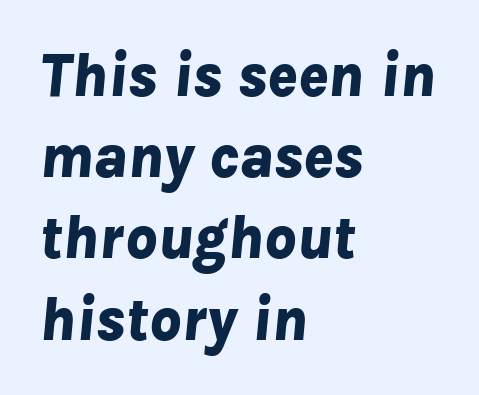
{"italic": "yes", "lean": "right", "slant_degrees": 8, "bold": "yes", "weight": "bold", "width": "normal", "stroke_contrast": "low", "x_height": "medium", "monospaced": "no", "underline": "no", "align": "left", "line_spacing": "normal", "line_spacing_ratio": 1.31, "letter_spacing": "normal", "letter_spacing_em": 0.0, "glyph_px": 62}
